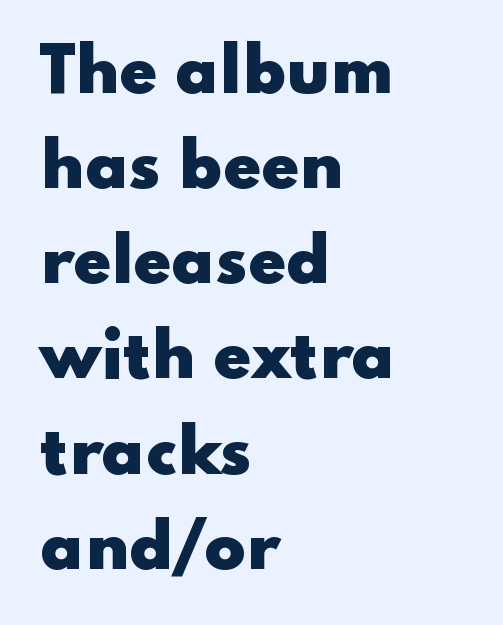
The image shows 61 px heavy, wide sans-serif type, upright; set left-aligned, normal line spacing (1.56x), normal letter spacing, not underlined; low stroke contrast and a small x-height.
